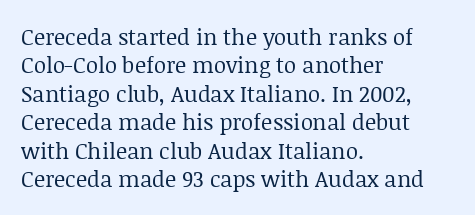
The image shows 22 px text type, upright; set left-aligned, normal line spacing (1.29x), normal letter spacing, not underlined.
